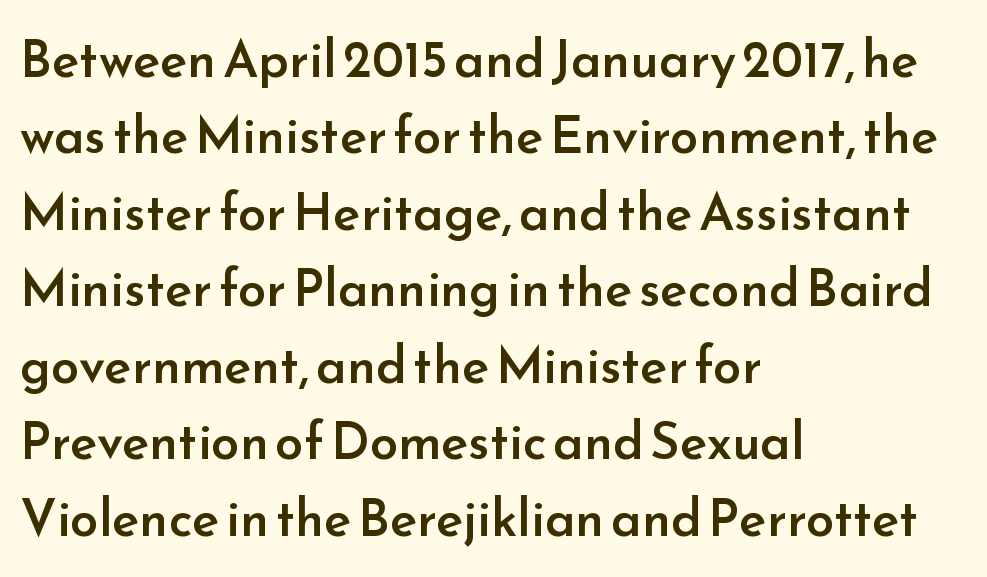
{"serif": "no", "italic": "no", "bold": "semi", "weight": "semibold", "width": "normal", "stroke_contrast": "low", "x_height": "small", "monospaced": "no", "underline": "no", "align": "left", "line_spacing": "normal", "line_spacing_ratio": 1.5, "letter_spacing": "normal", "letter_spacing_em": 0.0, "glyph_px": 51}
